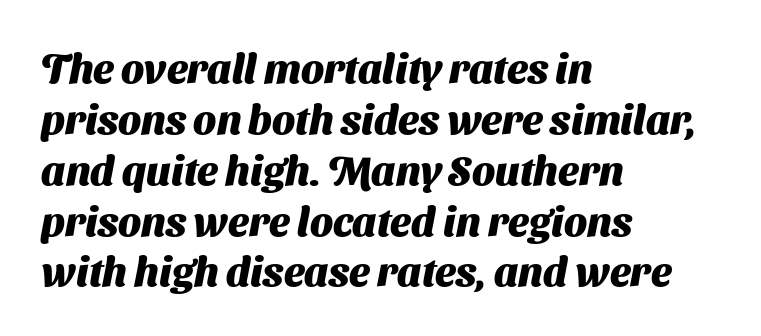
The image shows 41 px heavy sans-serif type; set left-aligned, line spacing 1.24x, normal letter spacing, not underlined; medium stroke contrast and a medium x-height.
